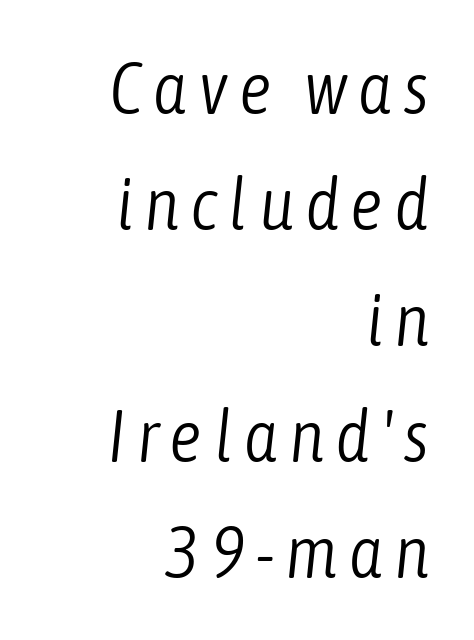
{"italic": "yes", "lean": "right", "slant_degrees": 6, "bold": "no", "weight": "light", "width": "condensed", "stroke_contrast": "low", "x_height": "medium", "monospaced": "no", "underline": "no", "align": "right", "line_spacing": "normal", "line_spacing_ratio": 1.59, "glyph_px": 73}
